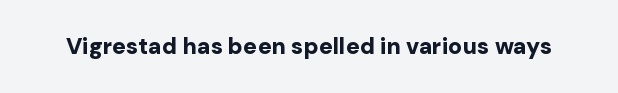
Notice how thick the strokes are: this is what a full bold looks like. In terms of letterspacing, this is plain default setting. The specimen omits any rule beneath the text block's lines. The lettering stays uniformly vertical, giving the passage a roman look.
